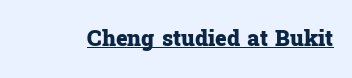
{"italic": "no", "bold": "yes", "underline": "yes", "letter_spacing": "normal", "letter_spacing_em": 0.0, "glyph_px": 22}
